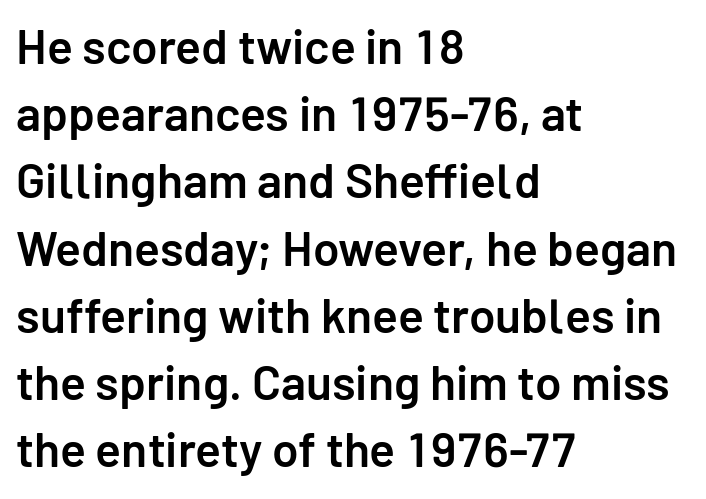
Q: Is the text bold? A: Semi-bold.
Q: Is the text italic (slanted)? A: No, it is upright.
Q: Is the typeface a serif or a sans-serif typeface? A: Sans-serif.
Q: Is the text underlined? A: No.
Q: How is the paragraph aligned? A: Left-aligned.
Q: Is the spacing between letters normal or unusually wide? A: Normal.
Q: Is the spacing between lines tight, normal or loose? A: Normal.
Q: Width (condensed, normal, or wide)? A: Normal.
Q: Stroke contrast? A: Low.
Q: x-height? A: Medium.
Q: Monospaced? A: No.
